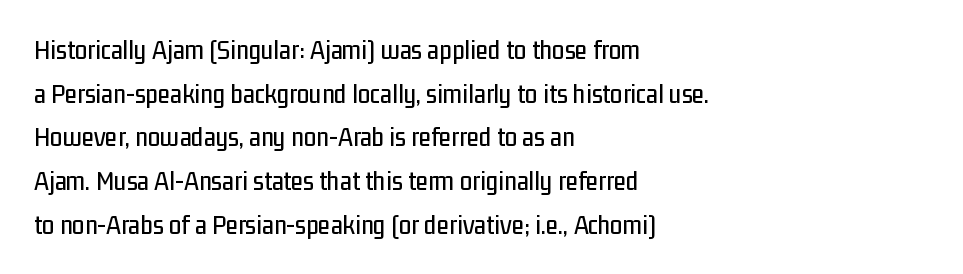
The image shows 28 px condensed sans-serif type, upright; set left-aligned, normal line spacing (1.56x), normal letter spacing, not underlined; low stroke contrast and a medium x-height.
